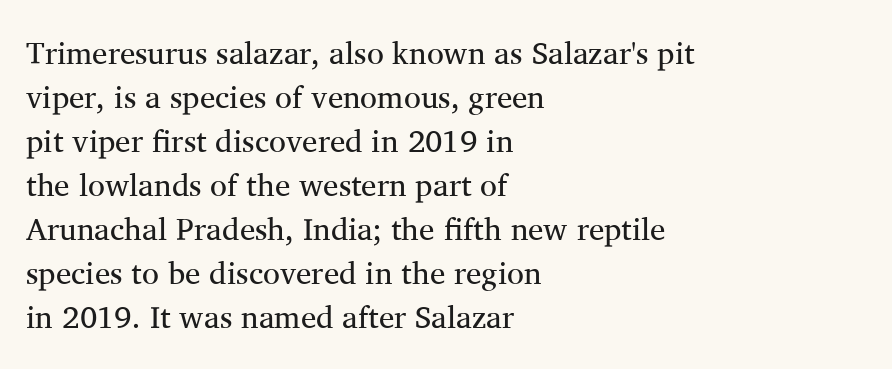
These lines are rendered in a variable-pitch font. Type without underlining. Left-aligned paragraph, ragged on the right. The space between consecutive lines is moderate. These glyphs show unthickened strokes, regular width or finer. Here the glyphs are tracked normally, forming tight word shapes.
